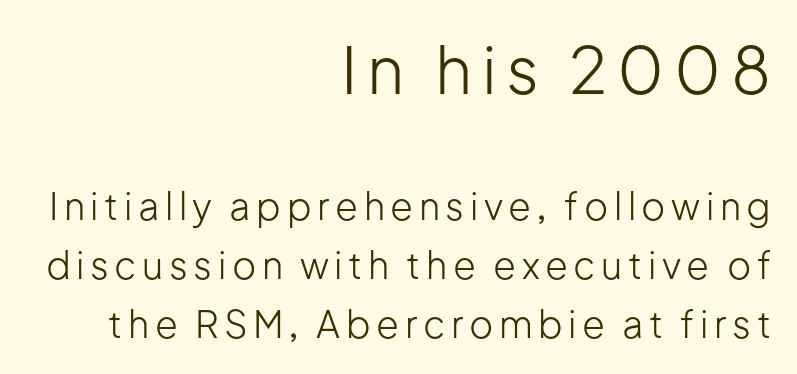
{"serif": "no", "italic": "no", "bold": "no", "weight": "light", "width": "normal", "stroke_contrast": "low", "x_height": "medium", "monospaced": "no", "underline": "no", "align": "right", "line_spacing": "normal", "line_spacing_ratio": 1.59, "larger_block": "first", "size_ratio": 1.76, "glyph_px": 65}
